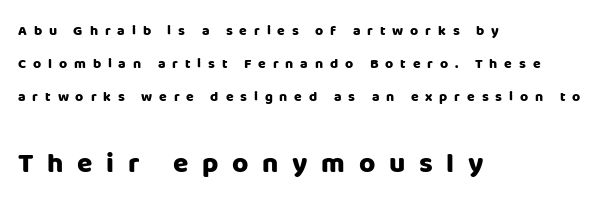
Q: Is the text bold? A: Yes.
Q: Is the text italic (slanted)? A: No, it is upright.
Q: Is the typeface a serif or a sans-serif typeface? A: Sans-serif.
Q: Is the text underlined? A: No.
Q: How is the paragraph aligned? A: Left-aligned.
Q: Is the spacing between letters normal or unusually wide? A: Unusually wide.
Q: Is the spacing between lines tight, normal or loose? A: Loose.
Q: Which block of text is set in a larger size, the first (top) or the second (bottom)? A: The second (bottom) one.
Q: Width (condensed, normal, or wide)? A: Normal.
Q: Stroke contrast? A: Low.
Q: x-height? A: Large.
Q: Monospaced? A: No.
